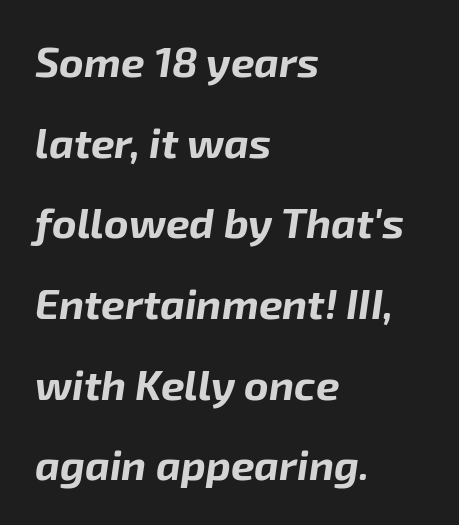
Q: Is the text bold? A: Yes.
Q: Is the text italic (slanted)? A: Yes, it leans right by about 8 degrees.
Q: Is the text underlined? A: No.
Q: How is the paragraph aligned? A: Left-aligned.
Q: Is the spacing between letters normal or unusually wide? A: Normal.
Q: Is the spacing between lines tight, normal or loose? A: Loose.
Q: Width (condensed, normal, or wide)? A: Normal.
Q: Stroke contrast? A: Low.
Q: x-height? A: Medium.
Q: Monospaced? A: No.
